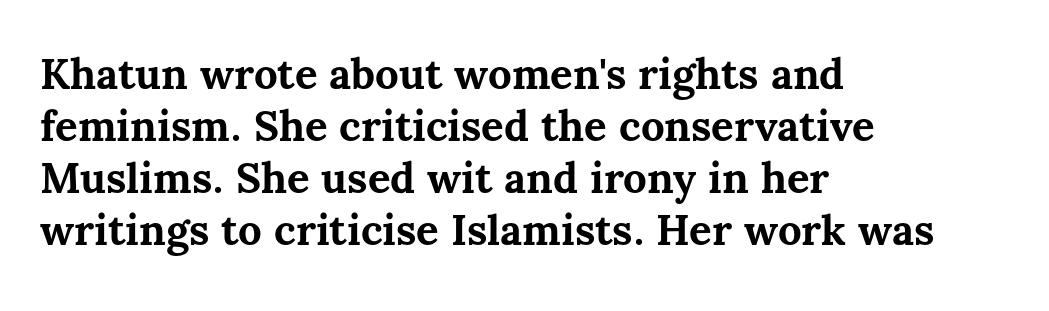
Q: Is the text bold? A: Yes.
Q: Is the text italic (slanted)? A: No, it is upright.
Q: Is the text underlined? A: No.
Q: How is the paragraph aligned? A: Left-aligned.
Q: Is the spacing between letters normal or unusually wide? A: Normal.
Q: Width (condensed, normal, or wide)? A: Normal.
Q: Stroke contrast? A: Medium.
Q: x-height? A: Medium.
Q: Monospaced? A: No.
